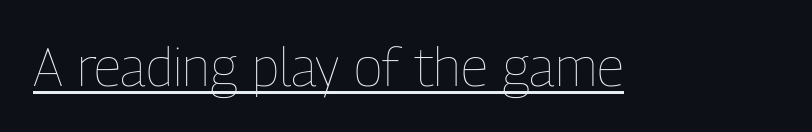
This is not heavy type; no bold has been used. Posture: upright roman. A typesetter would call this proportional, since set widths differ per character. In designer terms, the underline attribute is active on this setting. Standard letterfit; no display-style spreading of the glyphs.
